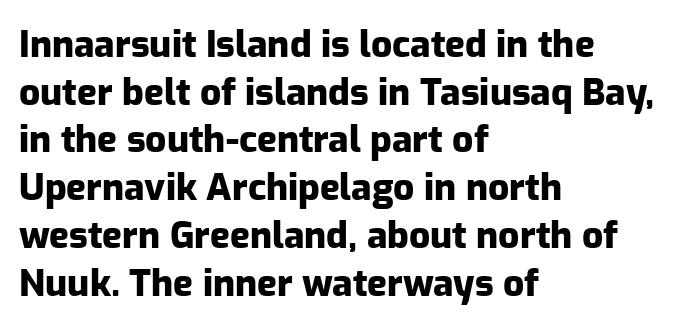
The passage shown is typed in a proportional face where columns would drift. Default kerning and tracking; the words read as compact shapes. Is the type bold? Yes — the strokes are clearly thick and heavy. A roman cut, with each character standing at attention.
